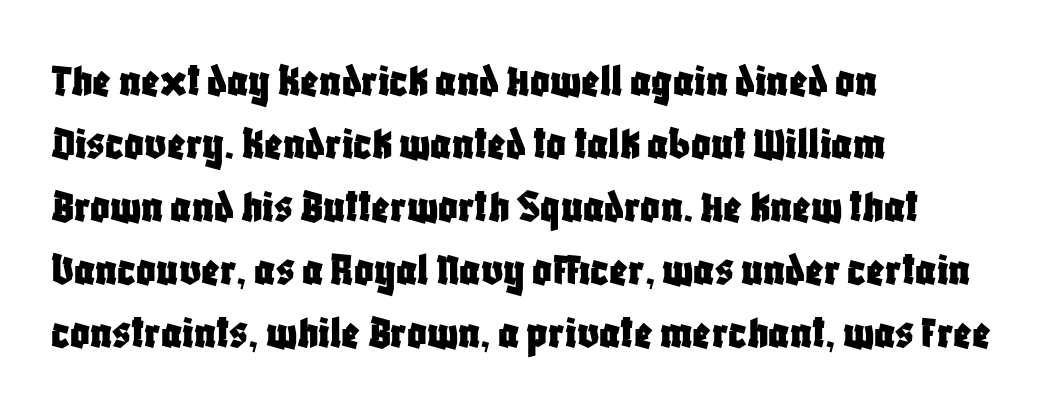
Q: Is the text italic (slanted)? A: No, it is upright.
Q: Is the typeface a serif or a sans-serif typeface? A: Sans-serif.
Q: Is the text underlined? A: No.
Q: How is the paragraph aligned? A: Left-aligned.
Q: Is the spacing between letters normal or unusually wide? A: Normal.
Q: Is the spacing between lines tight, normal or loose? A: Normal.
Q: Width (condensed, normal, or wide)? A: Condensed.
Q: Stroke contrast? A: Low.
Q: x-height? A: Large.
Q: Monospaced? A: No.
